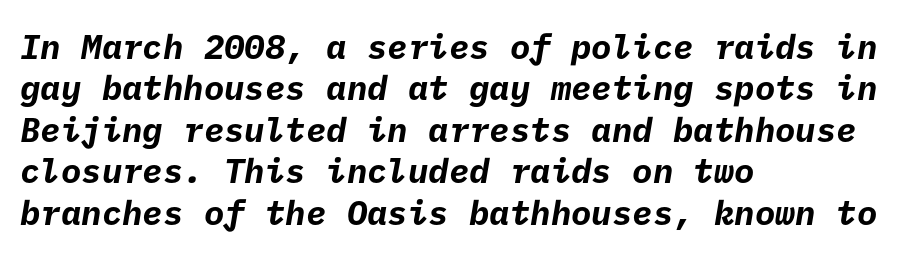
A classic flush-left, rag-right setting is used for this passage. Grotesque or geometric, the face here clearly has no serifs. Words appear dense and cohesive because spacing is normal. The string is rendered with underlining switched off. Heft: maximum for text — a bold.
